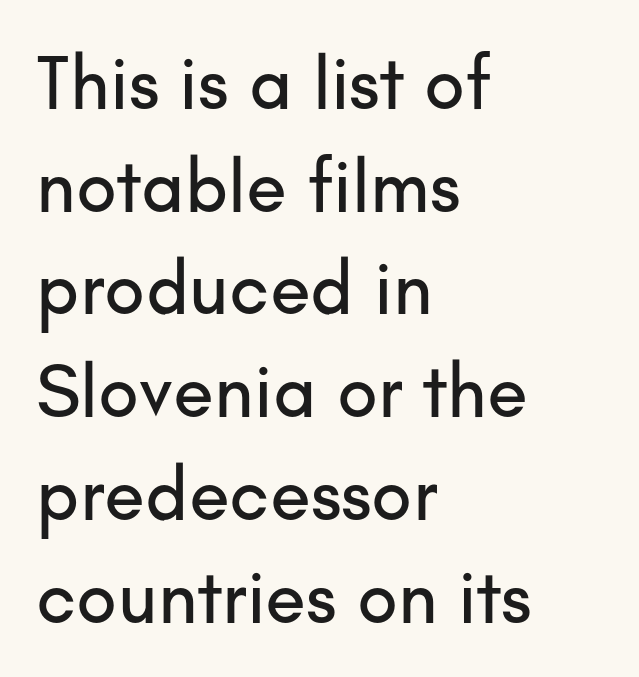
{"serif": "no", "italic": "no", "width": "normal", "stroke_contrast": "low", "x_height": "small", "monospaced": "no", "underline": "no", "align": "left", "line_spacing": "normal", "line_spacing_ratio": 1.37, "letter_spacing": "normal", "letter_spacing_em": 0.0, "glyph_px": 75}
